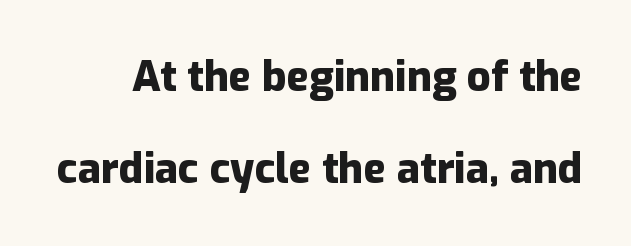
Serifs: no, the terminals of the letterforms are clean. Quick note: underline off. The rendering uses natural spacing where letterforms have individual widths. Whoever set this chose breathing room over compactness in the vertical rhythm. This is the regular roman posture of the typeface. The type is set solid horizontally, with unmodified tracking.
